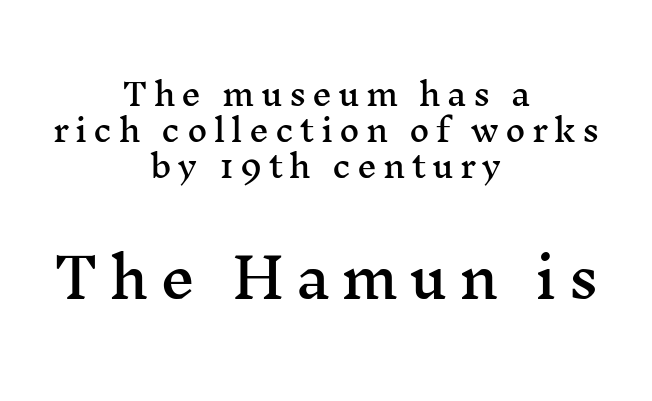
{"serif": "yes", "italic": "no", "width": "wide", "stroke_contrast": "medium", "x_height": "medium", "monospaced": "no", "underline": "no", "align": "center", "line_spacing_ratio": 1.16, "letter_spacing": "wide", "letter_spacing_em": 0.2, "larger_block": "second", "size_ratio": 1.77, "glyph_px": 55}
